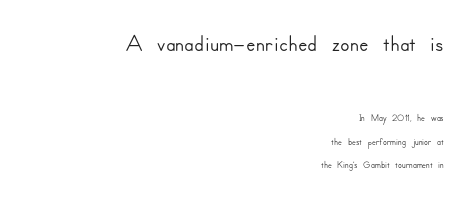
In terms of letterspacing, this is plain default setting. This layout puts the oversized block above and the modest block below. Classification — sans serif. Has an underline been added? It has not. This sample has the flowing, uneven cadence of proportional lettering.
